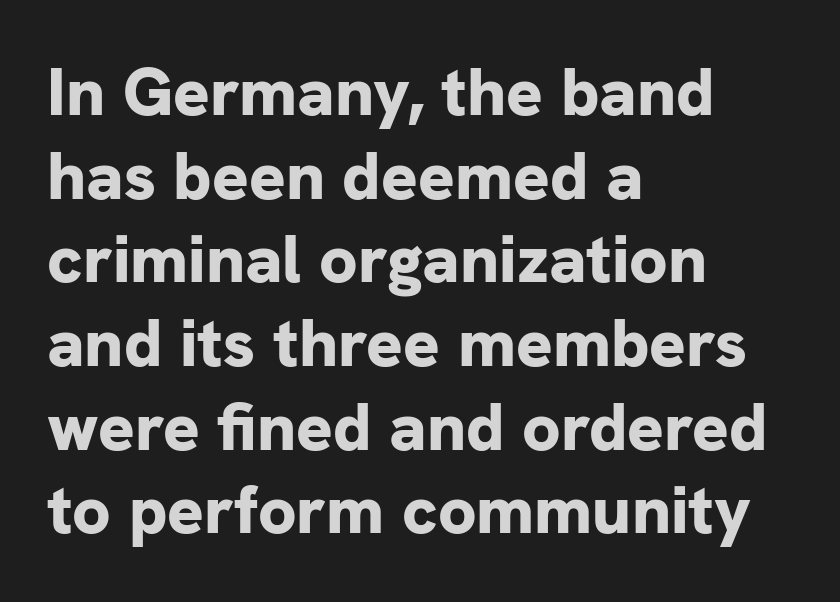
Q: Is the text bold? A: Yes.
Q: Is the text italic (slanted)? A: No, it is upright.
Q: Is the typeface a serif or a sans-serif typeface? A: Sans-serif.
Q: Is the text underlined? A: No.
Q: How is the paragraph aligned? A: Left-aligned.
Q: Is the spacing between letters normal or unusually wide? A: Normal.
Q: Width (condensed, normal, or wide)? A: Normal.
Q: Stroke contrast? A: Low.
Q: x-height? A: Medium.
Q: Monospaced? A: No.
